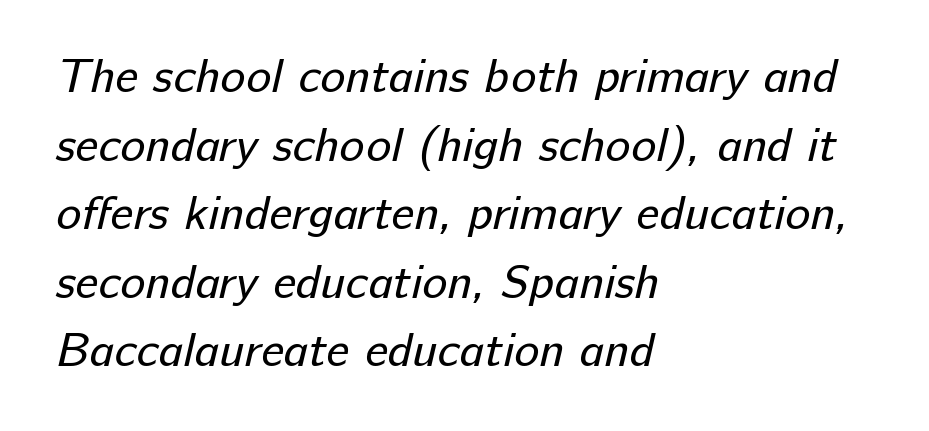
The image shows 47 px regular-weight sans-serif type; set left-aligned, normal line spacing (1.46x), normal letter spacing, not underlined; low stroke contrast and a medium x-height.
